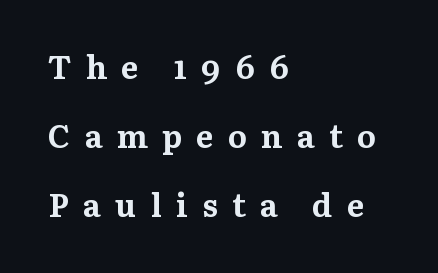
{"serif": "yes", "italic": "no", "bold": "yes", "weight": "bold", "width": "normal", "stroke_contrast": "medium", "x_height": "medium", "monospaced": "no", "underline": "no", "align": "left", "line_spacing": "loose", "line_spacing_ratio": 2.15, "letter_spacing": "wide", "letter_spacing_em": 0.45, "glyph_px": 32}
